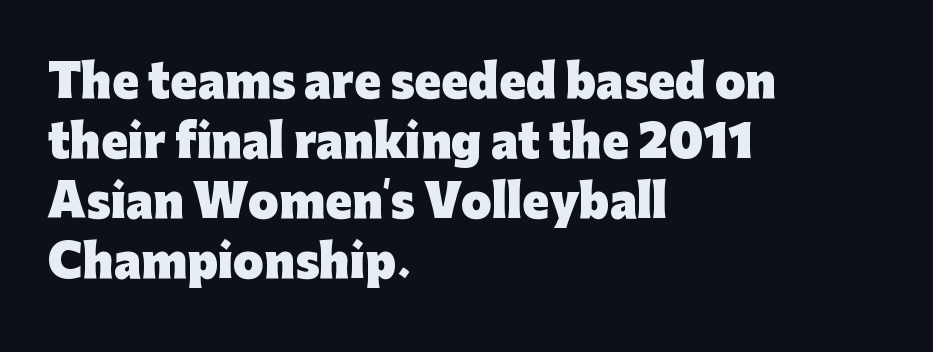
Q: Is the text bold? A: Yes.
Q: Is the text italic (slanted)? A: No, it is upright.
Q: Is the typeface a serif or a sans-serif typeface? A: Sans-serif.
Q: Is the text underlined? A: No.
Q: How is the paragraph aligned? A: Left-aligned.
Q: Is the spacing between letters normal or unusually wide? A: Normal.
Q: Is the spacing between lines tight, normal or loose? A: Normal.
Q: Width (condensed, normal, or wide)? A: Normal.
Q: Stroke contrast? A: Low.
Q: x-height? A: Medium.
Q: Monospaced? A: No.
